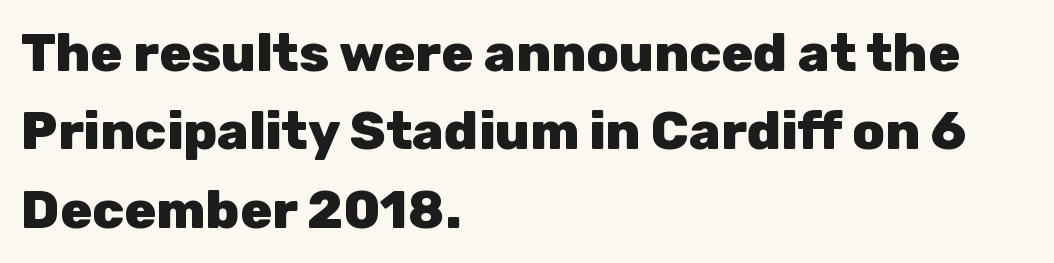
Q: Is the text bold? A: Yes.
Q: Is the text italic (slanted)? A: No, it is upright.
Q: Is the typeface a serif or a sans-serif typeface? A: Sans-serif.
Q: Is the text underlined? A: No.
Q: How is the paragraph aligned? A: Left-aligned.
Q: Is the spacing between letters normal or unusually wide? A: Normal.
Q: Is the spacing between lines tight, normal or loose? A: Normal.
Q: Width (condensed, normal, or wide)? A: Normal.
Q: Stroke contrast? A: Low.
Q: x-height? A: Medium.
Q: Monospaced? A: No.
